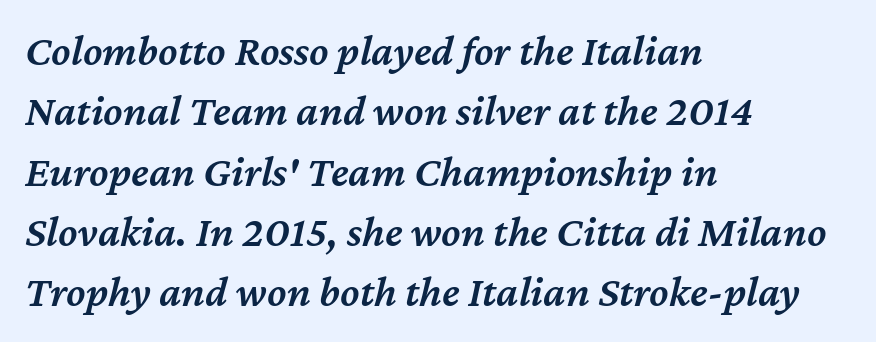
{"italic": "yes", "lean": "right", "slant_degrees": 12, "bold": "semi", "weight": "semibold", "width": "normal", "stroke_contrast": "medium", "x_height": "medium", "monospaced": "no", "underline": "no", "align": "left", "line_spacing": "normal", "line_spacing_ratio": 1.37, "letter_spacing": "normal", "letter_spacing_em": 0.0, "glyph_px": 44}
